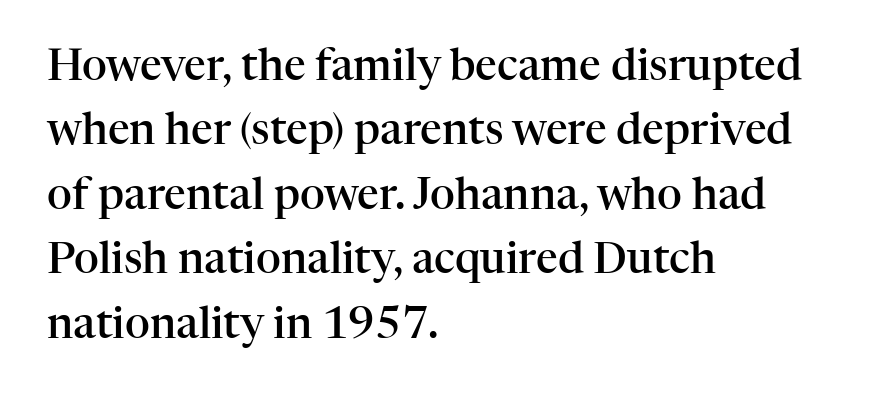
{"serif": "yes", "italic": "no", "bold": "semi", "weight": "semibold", "width": "normal", "stroke_contrast": "high", "x_height": "medium", "monospaced": "no", "underline": "no", "align": "left", "line_spacing": "normal", "line_spacing_ratio": 1.5, "letter_spacing": "normal", "letter_spacing_em": 0.0, "glyph_px": 43}
